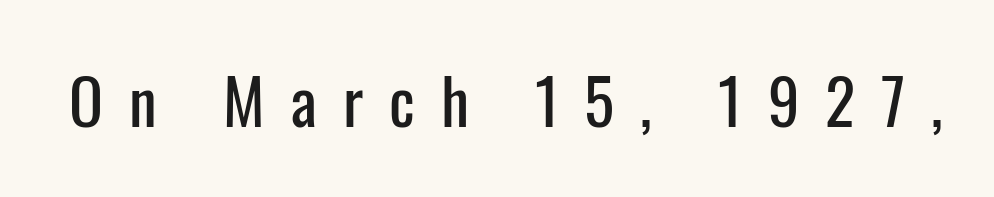
Check the space under the baseline: it is left empty. Varying glyph widths throughout — classic text-font behaviour. Letterform terminals end flat and unadorned throughout the passage. Letter spacing: wide. A roman cut, with each character standing at attention.
